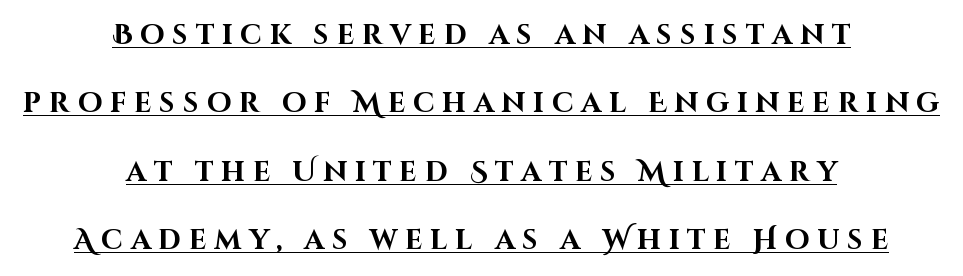
Students, observe the line beneath the letters — that is underlining. The type is letterspaced generously, with wide tracking. Baseline-to-baseline distance is far greater than the letter height. Which margin do the lines hug? Neither — every line sits in the middle. These lines are rendered in a variable-pitch font.
